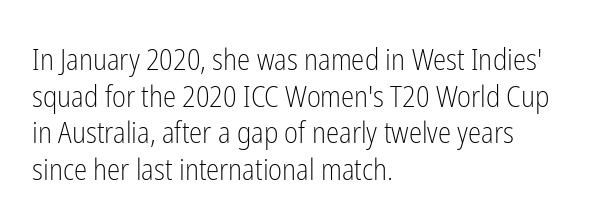
The image shows 30 px light, condensed sans-serif type, upright; set left-aligned, line spacing 1.22x, normal letter spacing, not underlined; low stroke contrast and a medium x-height.
